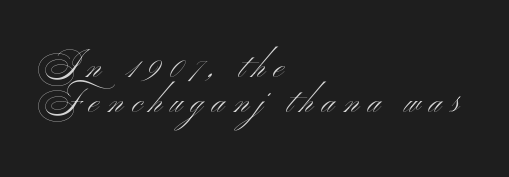
Q: Is the text bold? A: No.
Q: Is the text italic (slanted)? A: Yes.
Q: Is the typeface a serif or a sans-serif typeface? A: Sans-serif.
Q: Is the text underlined? A: No.
Q: How is the paragraph aligned? A: Left-aligned.
Q: Is the spacing between letters normal or unusually wide? A: Unusually wide.
Q: Is the spacing between lines tight, normal or loose? A: Tight.
Q: Width (condensed, normal, or wide)? A: Wide.
Q: Stroke contrast? A: Medium.
Q: x-height? A: Small.
Q: Monospaced? A: No.
